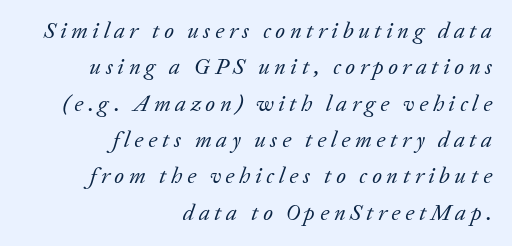
Q: Is the text bold? A: No.
Q: Is the text italic (slanted)? A: Yes, it leans right by about 20 degrees.
Q: Is the text underlined? A: No.
Q: How is the paragraph aligned? A: Right-aligned.
Q: Is the spacing between letters normal or unusually wide? A: Unusually wide.
Q: Is the spacing between lines tight, normal or loose? A: Normal.
